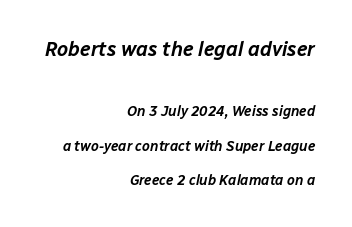
The text block is weighted toward the right margin, trailing off unevenly leftward. Words float on clear page, feet unadorned. In this sample the first text group is rendered at the bigger scale. If you measured baseline to baseline, you'd find a long distance. Emphasis-style slanted type is in use. Does extra space separate the letters? No, they use regular spacing.
